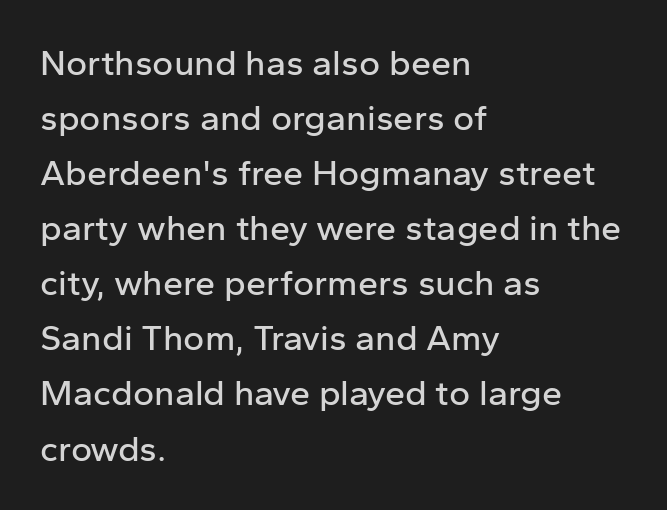
{"serif": "no", "italic": "no", "width": "normal", "stroke_contrast": "low", "x_height": "medium", "monospaced": "no", "underline": "no", "align": "left", "line_spacing": "normal", "line_spacing_ratio": 1.53, "letter_spacing": "normal", "letter_spacing_em": 0.0, "glyph_px": 36}
